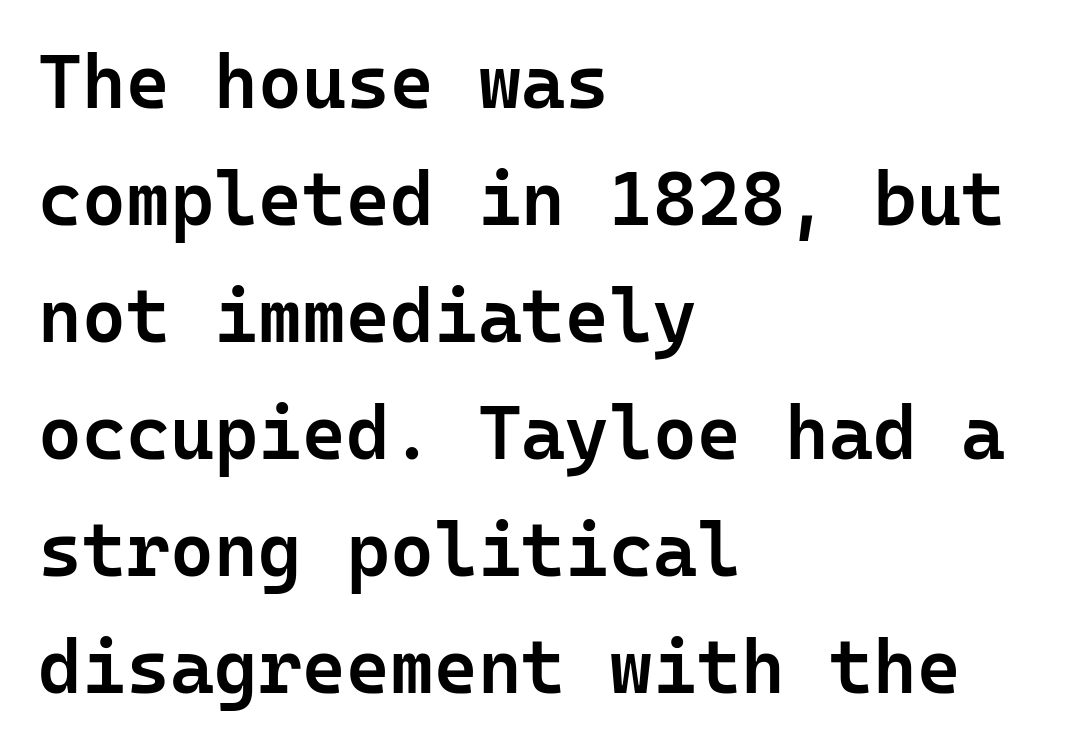
Q: Is the text bold? A: Semi-bold.
Q: Is the text italic (slanted)? A: No, it is upright.
Q: Is the typeface a serif or a sans-serif typeface? A: Sans-serif.
Q: Is the text underlined? A: No.
Q: How is the paragraph aligned? A: Left-aligned.
Q: Is the spacing between letters normal or unusually wide? A: Normal.
Q: Is the spacing between lines tight, normal or loose? A: Normal.
Q: Width (condensed, normal, or wide)? A: Normal.
Q: Stroke contrast? A: Low.
Q: x-height? A: Medium.
Q: Monospaced? A: Yes.
